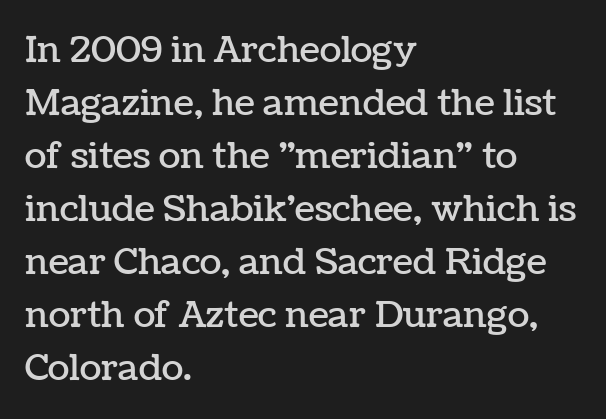
{"italic": "no", "width": "normal", "stroke_contrast": "low", "x_height": "medium", "monospaced": "no", "underline": "no", "align": "left", "line_spacing": "normal", "line_spacing_ratio": 1.47, "letter_spacing": "normal", "letter_spacing_em": 0.0, "glyph_px": 36}
